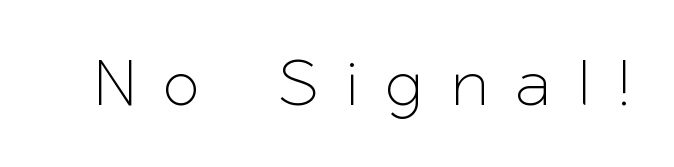
The image shows 65 px sans-serif type, upright; set unusually wide letter spacing (+0.47 em), not underlined; low stroke contrast and a medium x-height.
